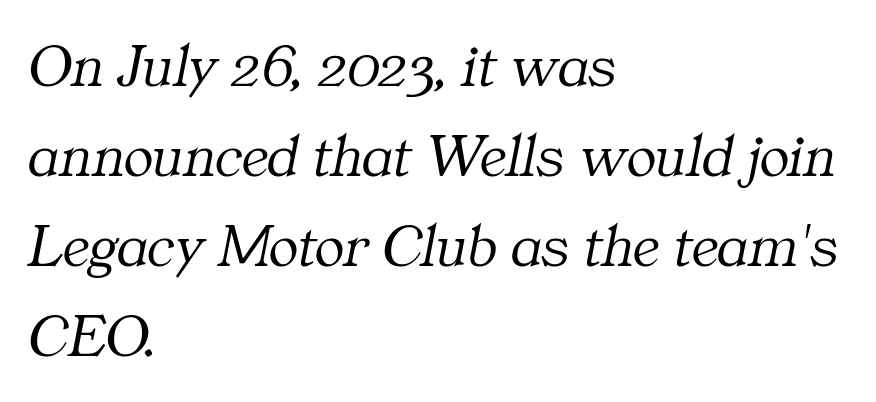
Q: Is the text bold? A: No.
Q: Is the text italic (slanted)? A: Yes, it leans right by about 11 degrees.
Q: Is the typeface a serif or a sans-serif typeface? A: Serif.
Q: Is the text underlined? A: No.
Q: How is the paragraph aligned? A: Left-aligned.
Q: Is the spacing between letters normal or unusually wide? A: Normal.
Q: Is the spacing between lines tight, normal or loose? A: Normal.
Q: Width (condensed, normal, or wide)? A: Normal.
Q: Stroke contrast? A: Medium.
Q: x-height? A: Medium.
Q: Monospaced? A: No.
